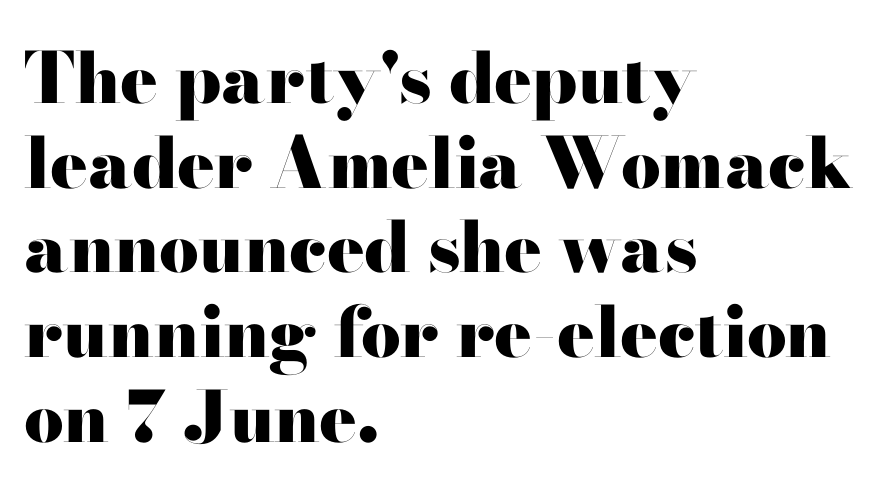
Descenders hang freely into open space. Characters follow at the spacing the type designer built in. The designer went with a serif here, giving each stem small feet. The rag falls on the right side of this text block. The rendering uses natural spacing where letterforms have individual widths. The passage shown is emphatically bold.
